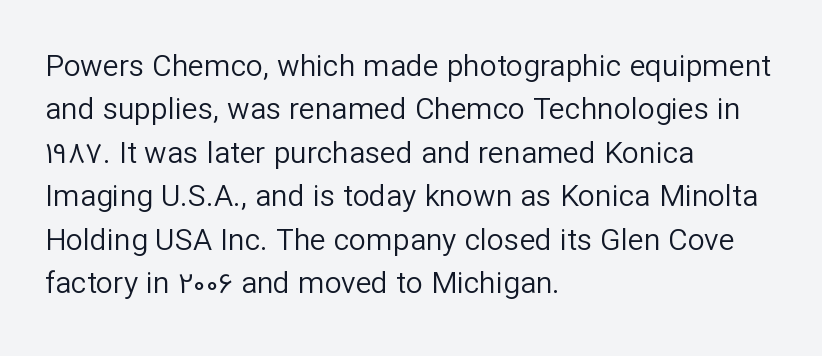
The image shows 30 px regular-weight sans-serif type, upright; set left-aligned, normal line spacing (1.45x), normal letter spacing, not underlined; low stroke contrast and a medium x-height.
